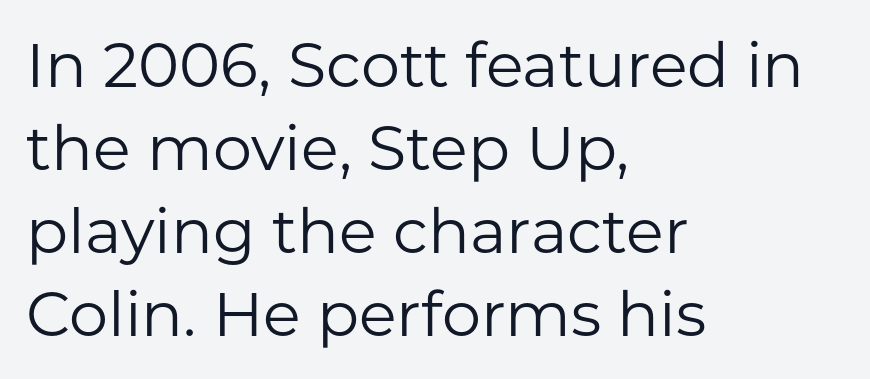
The image shows 62 px regular-weight sans-serif type, upright; set left-aligned, normal line spacing (1.34x), normal letter spacing, not underlined; low stroke contrast and a medium x-height.
